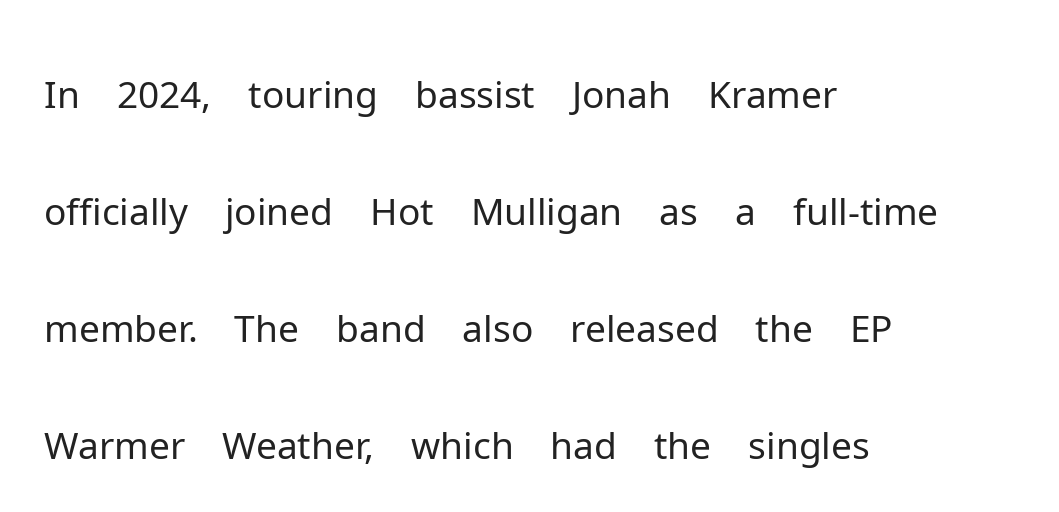
Q: Is the text bold? A: No.
Q: Is the text italic (slanted)? A: No, it is upright.
Q: Is the typeface a serif or a sans-serif typeface? A: Sans-serif.
Q: Is the text underlined? A: No.
Q: How is the paragraph aligned? A: Left-aligned.
Q: Is the spacing between letters normal or unusually wide? A: Normal.
Q: Is the spacing between lines tight, normal or loose? A: Normal.
Q: Width (condensed, normal, or wide)? A: Normal.
Q: Stroke contrast? A: Low.
Q: x-height? A: Medium.
Q: Monospaced? A: No.
